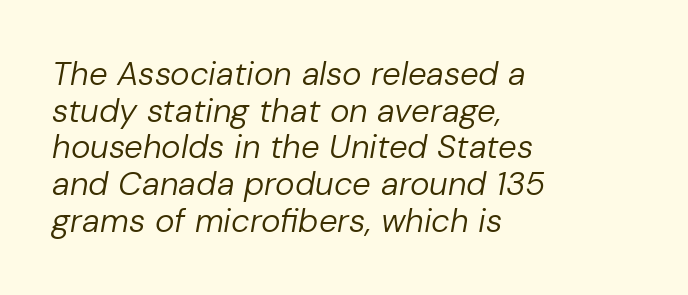
Whoever set this chose condensed vertical rhythm over breathing room. Does the lettering tilt? It does — this is italic. A quiet, ordinary-to-light weight characterises the typeface. The typesetter chose a ragged-right arrangement here. You could not count columns in this text — the font is proportionally spaced. How are the letters spaced? Ordinarily, with no added tracking.
